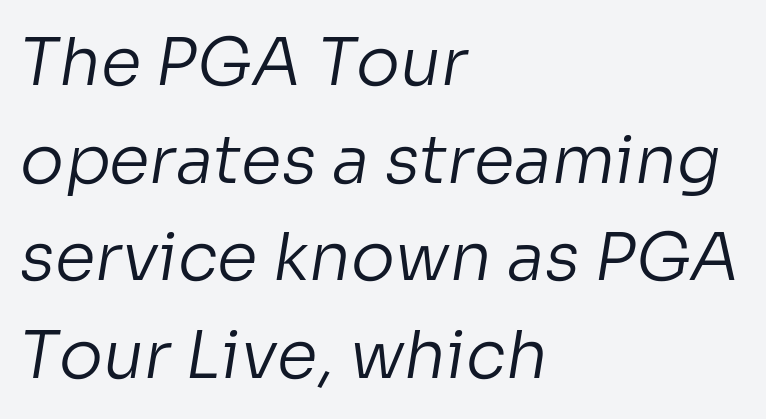
The image shows 66 px regular-weight sans-serif type; set left-aligned, normal line spacing (1.48x), normal letter spacing, not underlined; low stroke contrast and a medium x-height.
